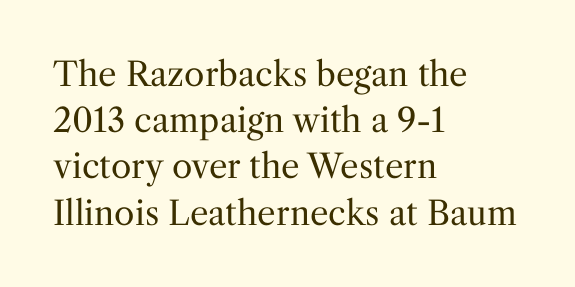
{"serif": "yes", "italic": "no", "bold": "no", "weight": "regular", "width": "normal", "stroke_contrast": "medium", "x_height": "medium", "monospaced": "no", "underline": "no", "align": "left", "line_spacing": "normal", "line_spacing_ratio": 1.4, "letter_spacing": "normal", "letter_spacing_em": 0.0, "glyph_px": 33}
